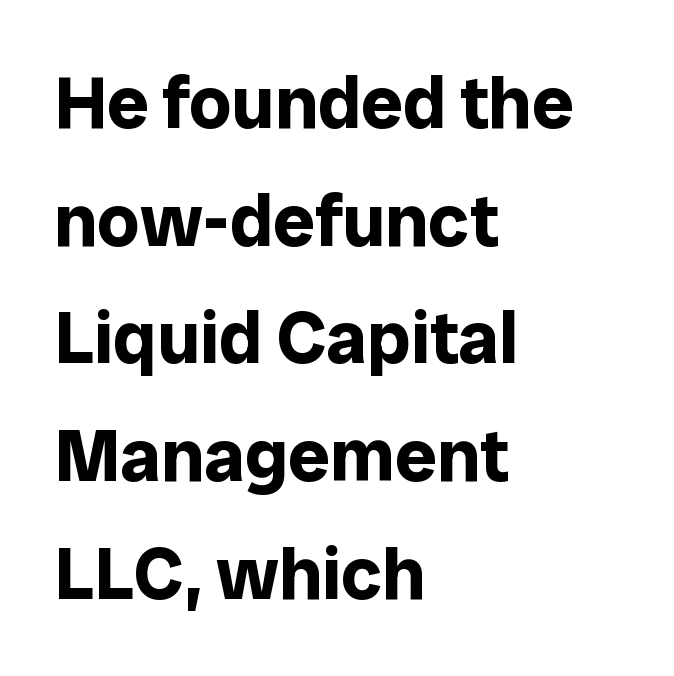
{"serif": "no", "italic": "no", "bold": "yes", "weight": "bold", "width": "normal", "stroke_contrast": "low", "x_height": "medium", "monospaced": "no", "underline": "no", "align": "left", "line_spacing": "normal", "line_spacing_ratio": 1.59, "letter_spacing": "normal", "letter_spacing_em": 0.0, "glyph_px": 74}
